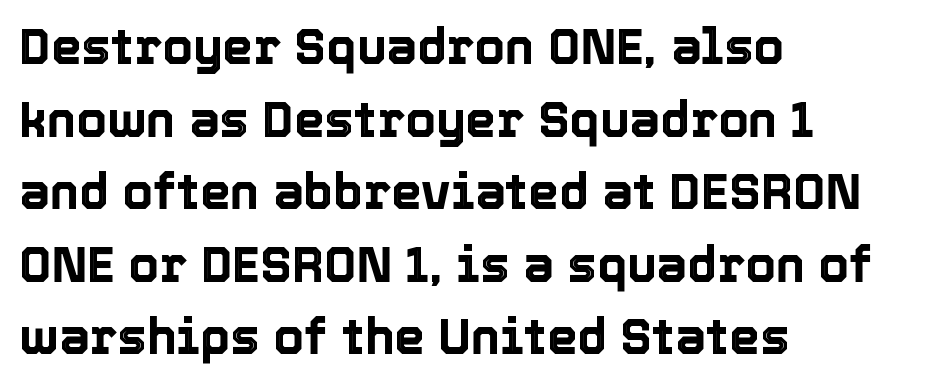
Any mark beneath the type? The region is blank. Rendered with straight, roman letterforms. The lines are quadded left. Here the designer chose a conventional face with non-uniform glyph widths. If you measured baseline to baseline, you'd find a middling distance.
